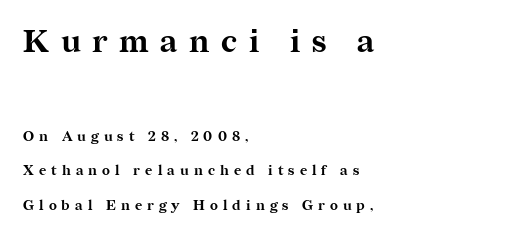
Q: Is the text bold? A: Yes.
Q: Is the text italic (slanted)? A: No, it is upright.
Q: Is the typeface a serif or a sans-serif typeface? A: Serif.
Q: Is the text underlined? A: No.
Q: How is the paragraph aligned? A: Left-aligned.
Q: Is the spacing between letters normal or unusually wide? A: Unusually wide.
Q: Is the spacing between lines tight, normal or loose? A: Loose.
Q: Which block of text is set in a larger size, the first (top) or the second (bottom)? A: The first (top) one.
Q: Width (condensed, normal, or wide)? A: Normal.
Q: Stroke contrast? A: Medium.
Q: x-height? A: Medium.
Q: Monospaced? A: No.
